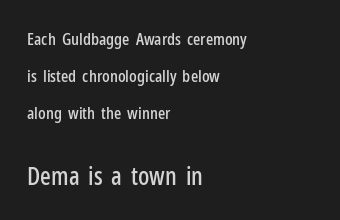
Q: Is the text italic (slanted)? A: No, it is upright.
Q: Is the text underlined? A: No.
Q: How is the paragraph aligned? A: Left-aligned.
Q: Is the spacing between letters normal or unusually wide? A: Normal.
Q: Is the spacing between lines tight, normal or loose? A: Loose.
Q: Which block of text is set in a larger size, the first (top) or the second (bottom)? A: The second (bottom) one.
